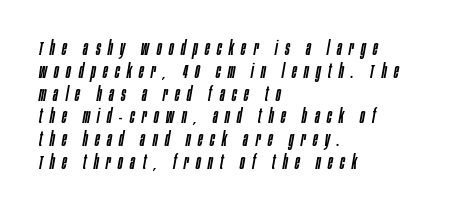
{"italic": "yes", "lean": "right", "slant_degrees": 10, "underline": "no", "align": "left", "line_spacing": "tight", "line_spacing_ratio": 1.14, "letter_spacing": "wide", "letter_spacing_em": 0.37, "glyph_px": 20}
